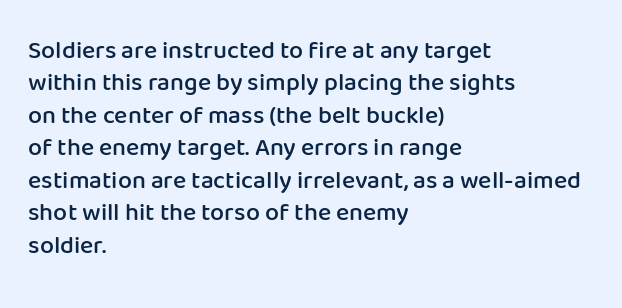
{"italic": "no", "bold": "semi", "underline": "no", "align": "left", "line_spacing": "normal", "line_spacing_ratio": 1.3, "letter_spacing": "normal", "letter_spacing_em": 0.0, "glyph_px": 25}
